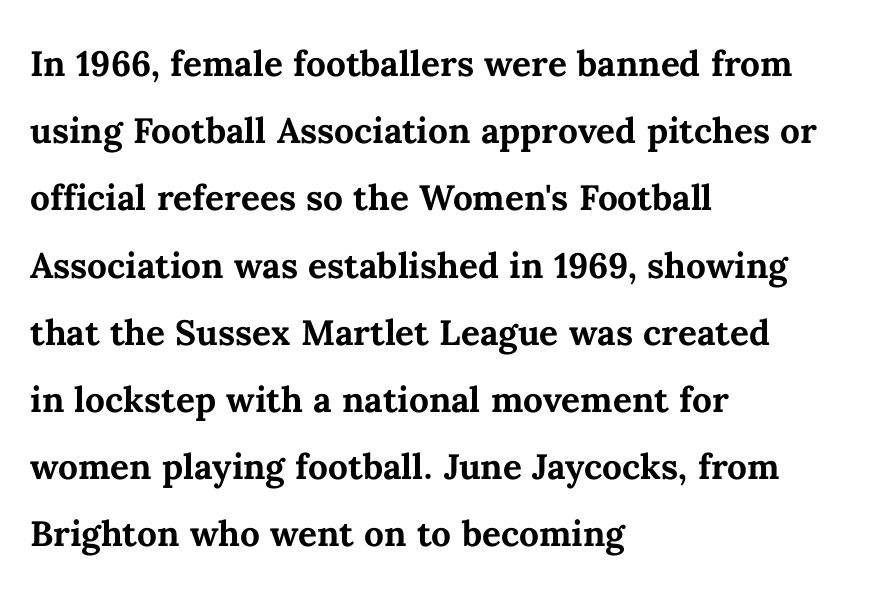
{"italic": "no", "bold": "yes", "weight": "semibold", "width": "normal", "stroke_contrast": "medium", "x_height": "medium", "monospaced": "no", "underline": "no", "align": "left", "line_spacing": "normal", "line_spacing_ratio": 1.43, "letter_spacing": "normal", "letter_spacing_em": 0.0, "glyph_px": 47}
